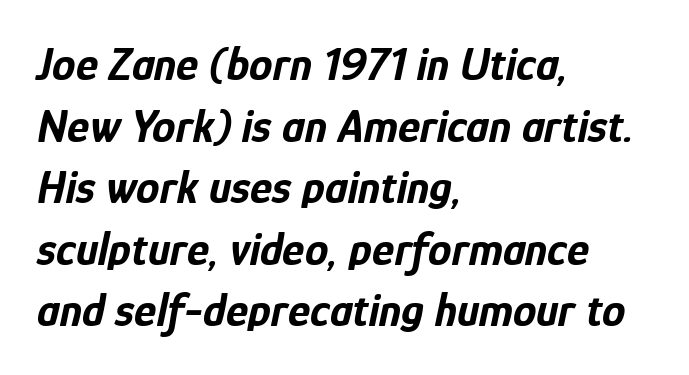
{"italic": "yes", "lean": "right", "slant_degrees": 12, "bold": "yes", "weight": "bold", "width": "condensed", "stroke_contrast": "low", "x_height": "medium", "monospaced": "no", "underline": "no", "align": "left", "line_spacing": "normal", "line_spacing_ratio": 1.31, "letter_spacing": "normal", "letter_spacing_em": 0.0, "glyph_px": 47}
